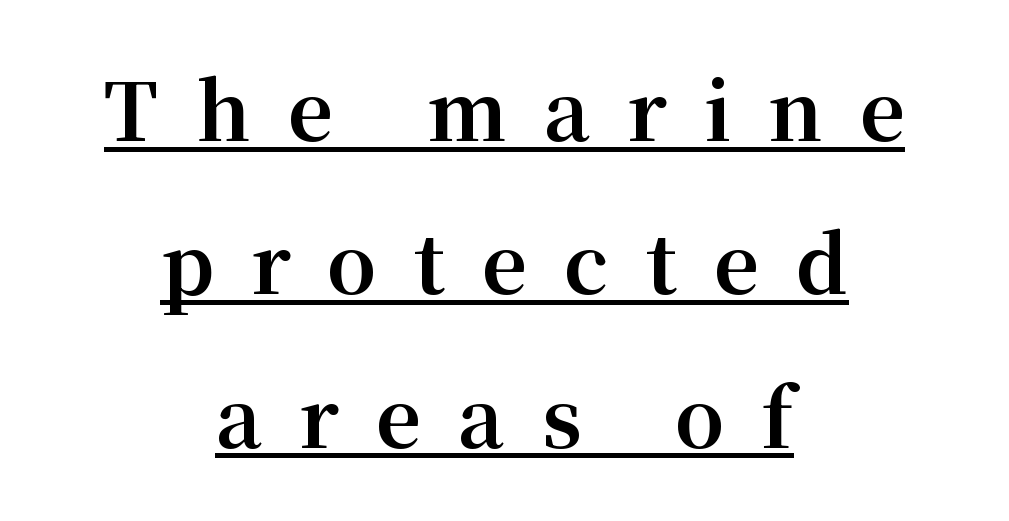
Short note: letters widely spaced. What decoration does the sample have? An underline. Is this a fixed-width face? No — the glyphs have proportional, varying widths. Regarding serifs, this sample has them. Its strokes are broad and dark, the hallmark of bold type.
